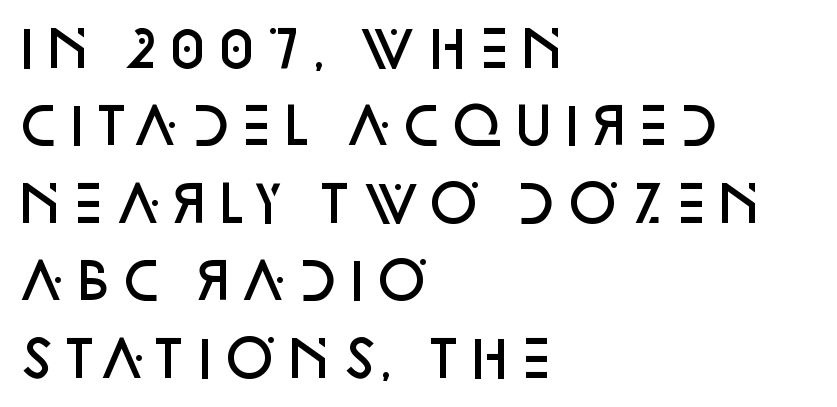
Q: Is the text bold? A: Semi-bold.
Q: Is the text italic (slanted)? A: No, it is upright.
Q: Is the typeface a serif or a sans-serif typeface? A: Sans-serif.
Q: Is the text underlined? A: No.
Q: How is the paragraph aligned? A: Left-aligned.
Q: Is the spacing between letters normal or unusually wide? A: Normal.
Q: Is the spacing between lines tight, normal or loose? A: Normal.
Q: Width (condensed, normal, or wide)? A: Normal.
Q: Stroke contrast? A: Low.
Q: x-height? A: Large.
Q: Monospaced? A: No.
